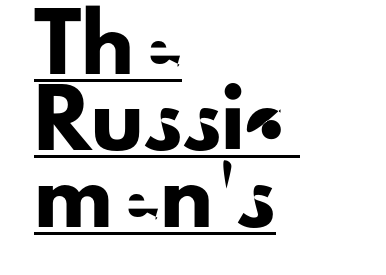
The image shows 53 px sans-serif type, upright; set left-aligned, normal line spacing (1.44x), normal letter spacing, underlined; low stroke contrast and a small x-height.
